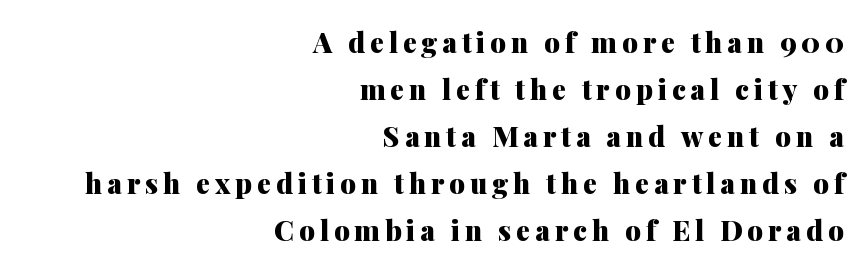
{"serif": "yes", "italic": "no", "bold": "yes", "weight": "heavy", "width": "normal", "stroke_contrast": "medium", "x_height": "medium", "monospaced": "no", "underline": "no", "align": "right", "line_spacing": "normal", "line_spacing_ratio": 1.68, "glyph_px": 28}
